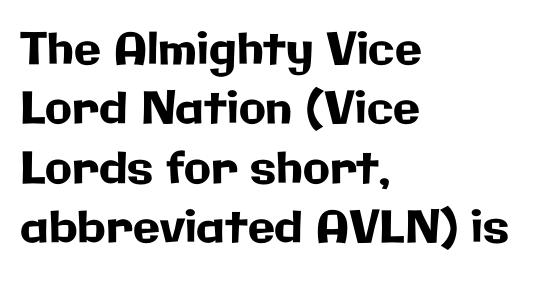
{"serif": "no", "italic": "no", "width": "normal", "stroke_contrast": "low", "x_height": "medium", "monospaced": "no", "underline": "no", "align": "left", "line_spacing": "normal", "line_spacing_ratio": 1.35, "letter_spacing": "normal", "letter_spacing_em": 0.0, "glyph_px": 44}
